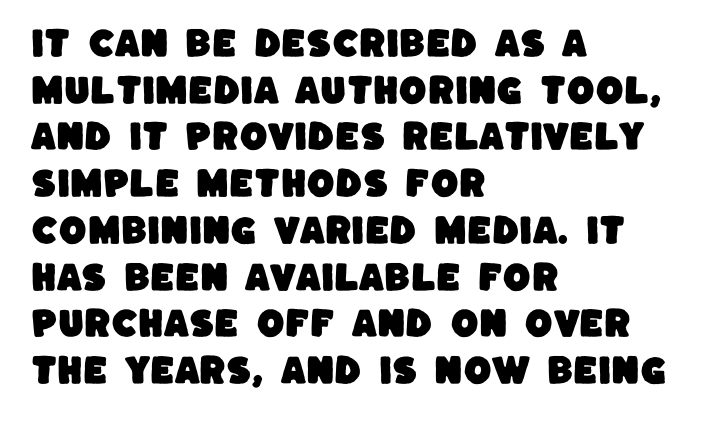
{"serif": "no", "width": "normal", "stroke_contrast": "low", "x_height": "large", "monospaced": "no", "underline": "no", "align": "left", "line_spacing": "normal", "line_spacing_ratio": 1.46, "letter_spacing": "normal", "letter_spacing_em": 0.0, "glyph_px": 32}
